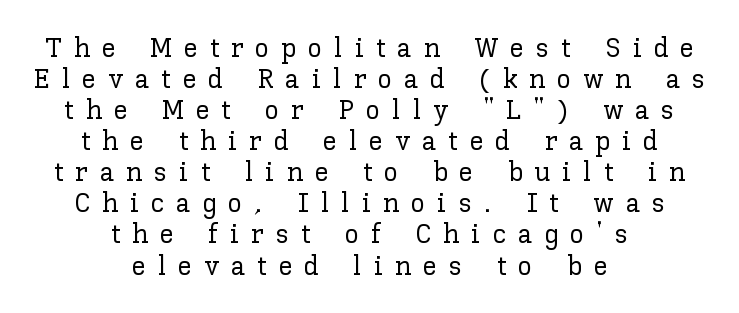
Quick note: not italic, upright. Every row of glyphs is offset so its center matches the block's center. The line-height multiplier appears low, near solid setting. The passage shown is typed in a proportional face where columns would drift. Each word looks stretched out because of the extra space between its letters. Any mark beneath the type? The region is blank.
